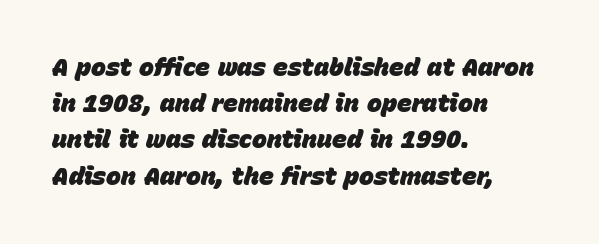
Q: Is the text bold? A: Yes.
Q: Is the text italic (slanted)? A: Yes, it leans right by about 15 degrees.
Q: Is the text underlined? A: No.
Q: How is the paragraph aligned? A: Left-aligned.
Q: Is the spacing between letters normal or unusually wide? A: Normal.
Q: Is the spacing between lines tight, normal or loose? A: Normal.
